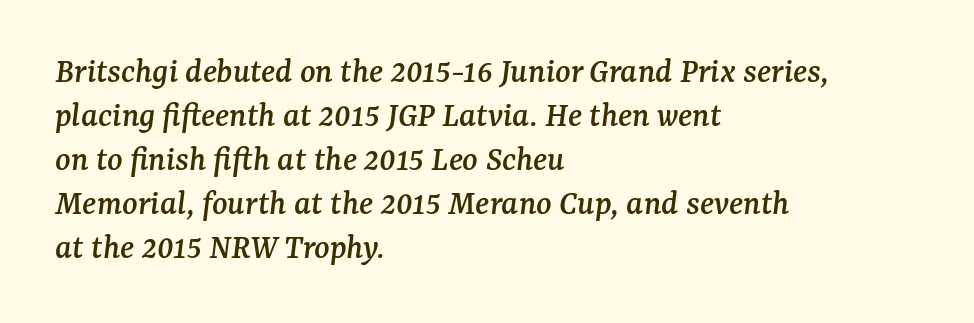
The image shows 36 px serif type, italic (leaning right); set left-aligned, line spacing 1.22x, normal letter spacing, not underlined; medium stroke contrast and a medium x-height.
